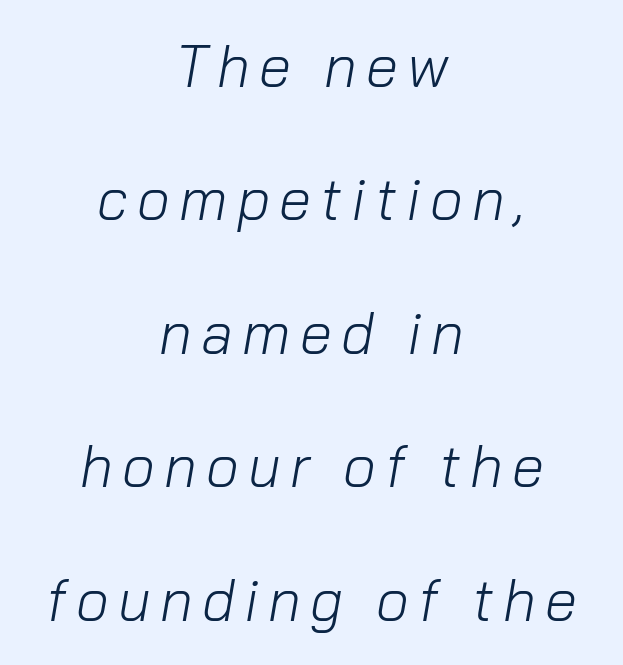
Is this a fixed-width face? No — the glyphs have proportional, varying widths. This rendering features lettering with no underline. Vertical spacing — loose. A student would call this center alignment; a typographer would say set centered. Is the type slanted? Yes — the strokes lean at a clear angle.
